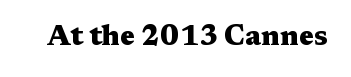
{"serif": "yes", "italic": "no", "bold": "yes", "weight": "heavy", "width": "wide", "stroke_contrast": "medium", "x_height": "medium", "monospaced": "no", "underline": "no", "letter_spacing": "normal", "letter_spacing_em": 0.0, "glyph_px": 28}
